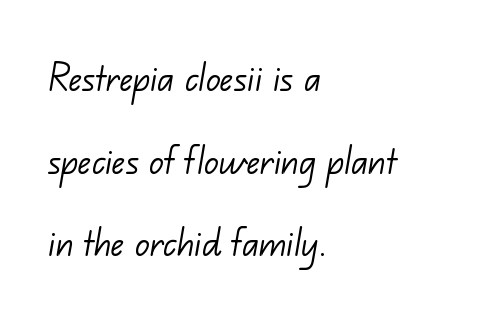
These lines are set flush left with a ragged right edge. Is this a heavy cut? Hardly; it is regular or lighter. The characters display no serif detailing; their extremities are plain. Only glyphs here, with clear space below each row.
